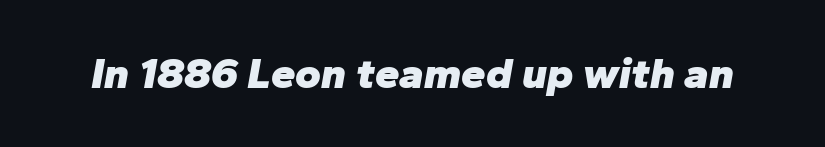
{"italic": "yes", "lean": "right", "slant_degrees": 10, "bold": "yes", "weight": "heavy", "width": "normal", "stroke_contrast": "low", "x_height": "medium", "monospaced": "no", "underline": "no", "letter_spacing": "normal", "letter_spacing_em": 0.0, "glyph_px": 44}
